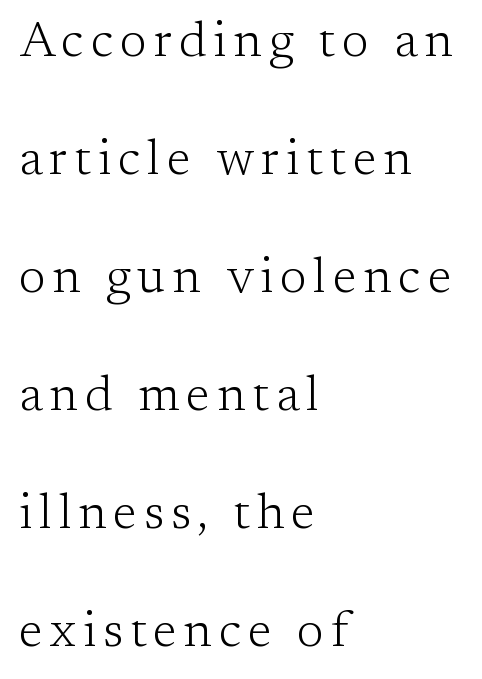
{"serif": "yes", "italic": "no", "bold": "no", "weight": "light", "width": "normal", "stroke_contrast": "low", "x_height": "medium", "monospaced": "no", "underline": "no", "align": "left", "line_spacing": "loose", "line_spacing_ratio": 2.41, "glyph_px": 49}
